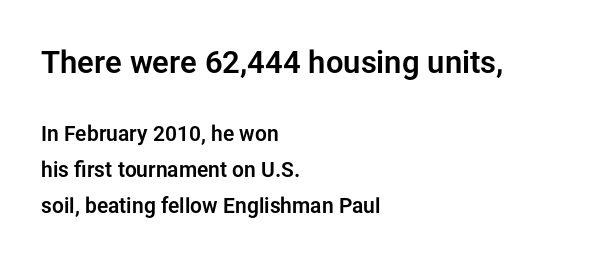
Q: Is the text italic (slanted)? A: No, it is upright.
Q: Is the typeface a serif or a sans-serif typeface? A: Sans-serif.
Q: Is the text underlined? A: No.
Q: How is the paragraph aligned? A: Left-aligned.
Q: Is the spacing between letters normal or unusually wide? A: Normal.
Q: Which block of text is set in a larger size, the first (top) or the second (bottom)? A: The first (top) one.
Q: Width (condensed, normal, or wide)? A: Normal.
Q: Stroke contrast? A: Low.
Q: x-height? A: Medium.
Q: Monospaced? A: No.
